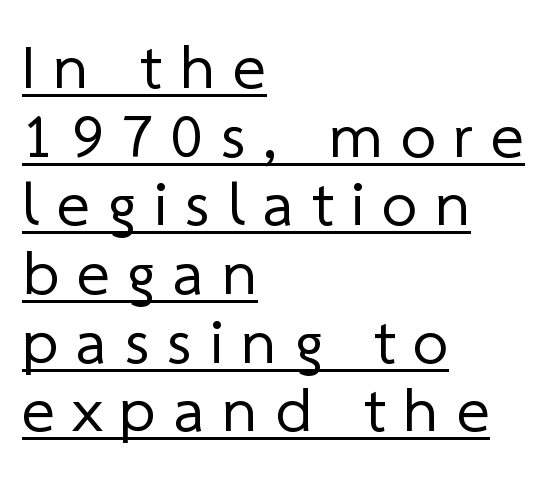
The strokes carry an ordinary text weight at most. Observe the wide spacing: letters keep a clear distance from each other. One-word summary of the alignment: left. Baseline-to-baseline distance is barely more than the letter height.
